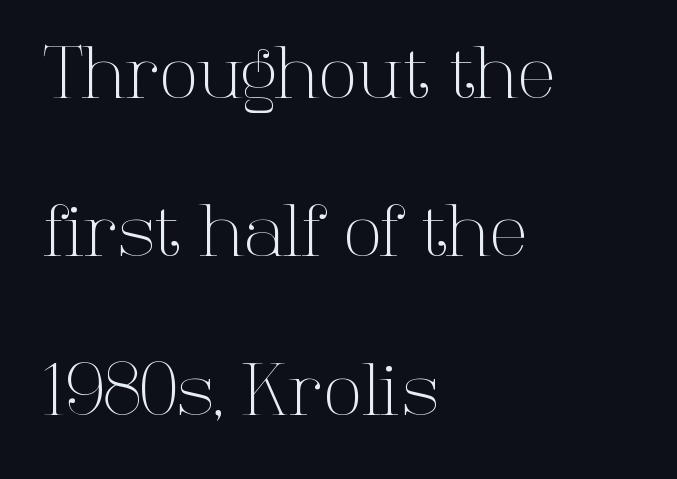
{"serif": "yes", "italic": "no", "bold": "no", "weight": "light", "width": "normal", "stroke_contrast": "high", "x_height": "medium", "monospaced": "no", "underline": "no", "align": "left", "line_spacing": "loose", "line_spacing_ratio": 2.23, "letter_spacing": "normal", "letter_spacing_em": 0.0, "glyph_px": 71}
